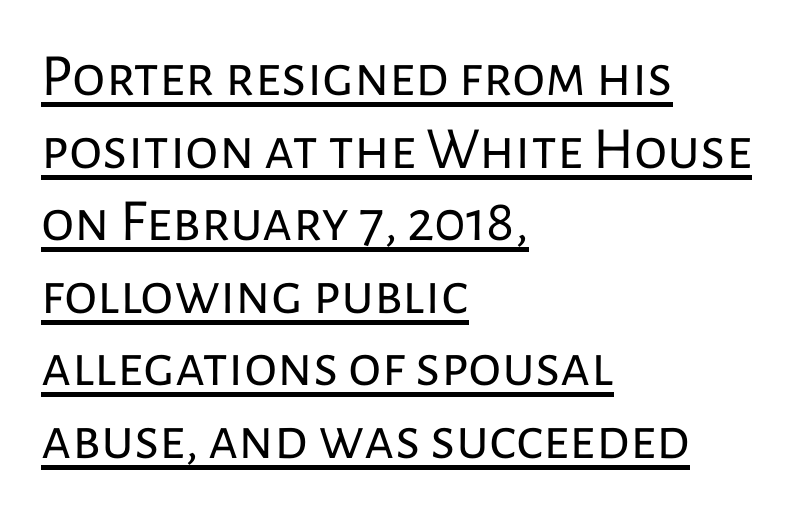
Compared with a centered layout, this one pins lines to the left instead. Students, note that the glyphs here touch the page at normal intervals. Unbolded letterforms with no extra heft. The string is rendered with underlining switched on. Posture: straight, roman, zero tilt.
